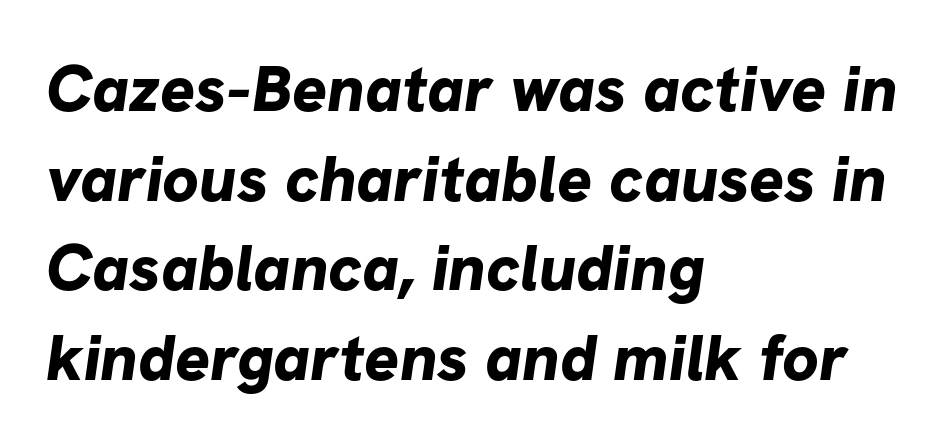
{"serif": "no", "bold": "yes", "weight": "bold", "width": "normal", "stroke_contrast": "low", "x_height": "medium", "monospaced": "no", "underline": "no", "align": "left", "line_spacing": "normal", "line_spacing_ratio": 1.38, "letter_spacing": "normal", "letter_spacing_em": 0.0, "glyph_px": 65}
